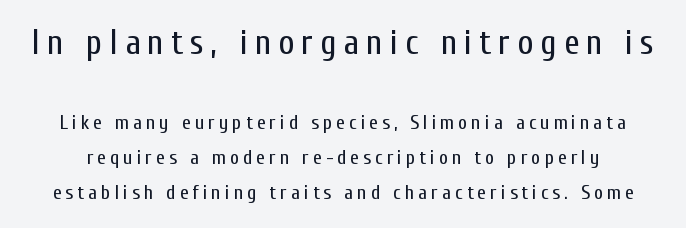
The image shows 35 px regular-weight, condensed sans-serif type, upright; set line spacing 1.75x, unusually wide letter spacing (+0.2 em), not underlined; the first (top) block is 1.75x larger; low stroke contrast and a medium x-height.
